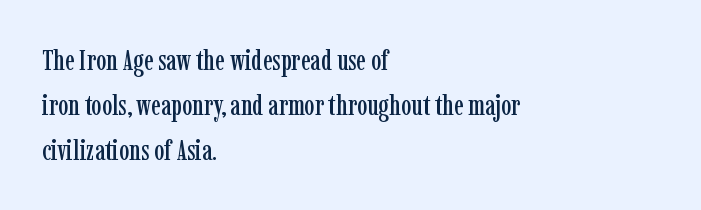
The image shows 29 px condensed serif type, upright; set left-aligned, normal line spacing (1.55x), normal letter spacing, not underlined; low stroke contrast and a medium x-height.
